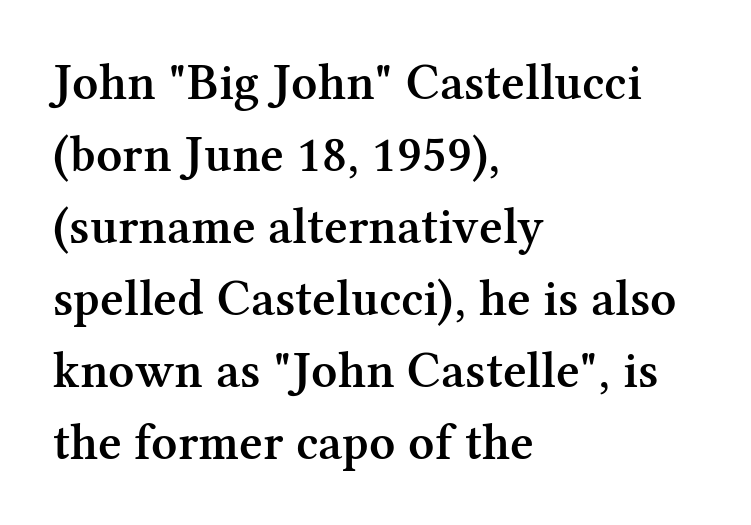
Q: Is the text bold? A: Semi-bold.
Q: Is the text italic (slanted)? A: No, it is upright.
Q: Is the typeface a serif or a sans-serif typeface? A: Serif.
Q: Is the text underlined? A: No.
Q: How is the paragraph aligned? A: Left-aligned.
Q: Is the spacing between letters normal or unusually wide? A: Normal.
Q: Is the spacing between lines tight, normal or loose? A: Normal.
Q: Width (condensed, normal, or wide)? A: Normal.
Q: Stroke contrast? A: Medium.
Q: x-height? A: Medium.
Q: Monospaced? A: No.
